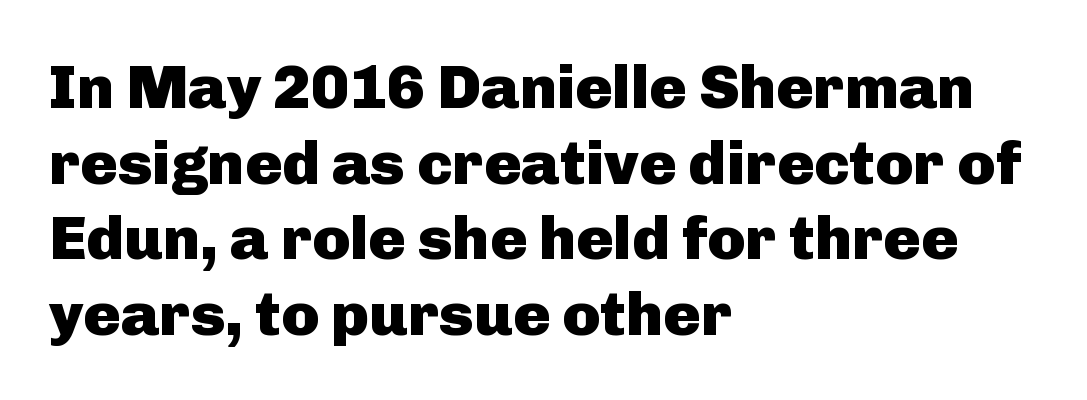
{"serif": "no", "italic": "no", "bold": "yes", "weight": "heavy", "width": "normal", "stroke_contrast": "low", "x_height": "medium", "monospaced": "no", "underline": "no", "align": "left", "line_spacing_ratio": 1.22, "letter_spacing": "normal", "letter_spacing_em": 0.0, "glyph_px": 62}
